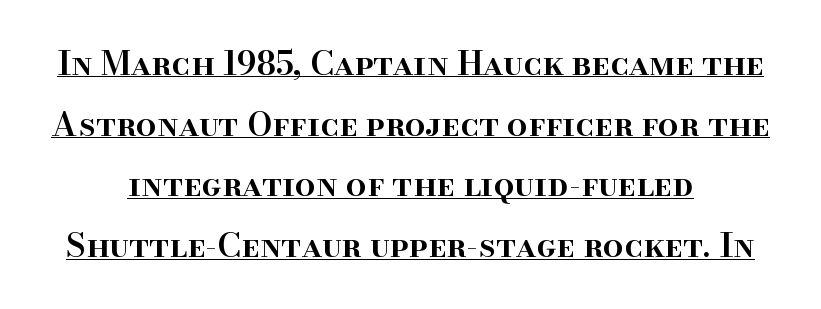
Vertical strokes here are truly vertical. The typeface chosen for these lines features serifs. The rendering uses a semibold face; strokes are thickened but not to full bold. These lines keep a tight, regular rhythm from letter to letter. You could not count columns in this text — the font is proportionally spaced. Which margin do the lines hug? Neither — every line sits in the middle.
